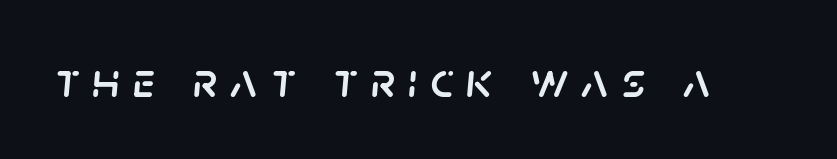
{"italic": "yes", "lean": "right", "slant_degrees": 5, "width": "normal", "stroke_contrast": "low", "x_height": "large", "monospaced": "no", "underline": "no", "letter_spacing": "wide", "letter_spacing_em": 0.26, "glyph_px": 50}
